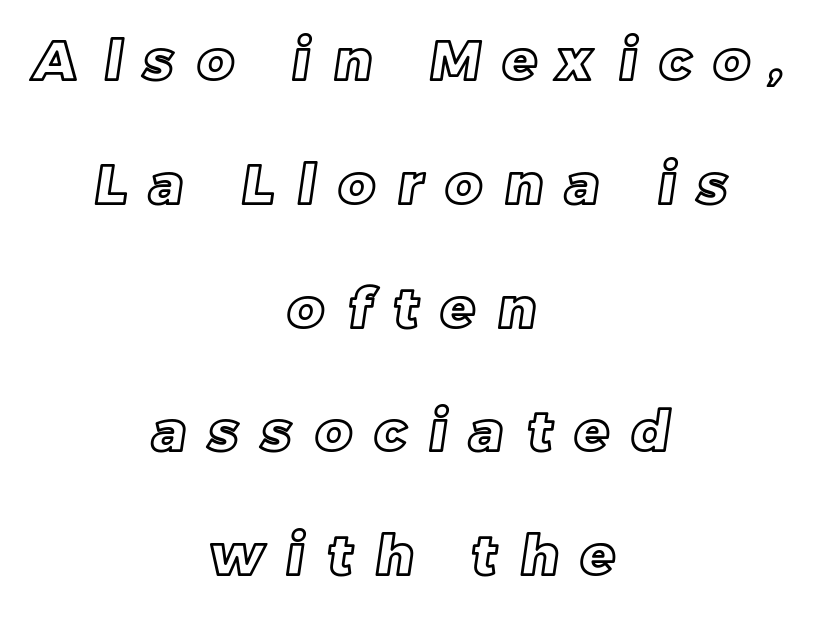
Q: Is the text underlined? A: No.
Q: How is the paragraph aligned? A: Centered.
Q: Is the spacing between letters normal or unusually wide? A: Unusually wide.
Q: Is the spacing between lines tight, normal or loose? A: Loose.
Q: Width (condensed, normal, or wide)? A: Normal.
Q: x-height? A: Large.
Q: Monospaced? A: No.
